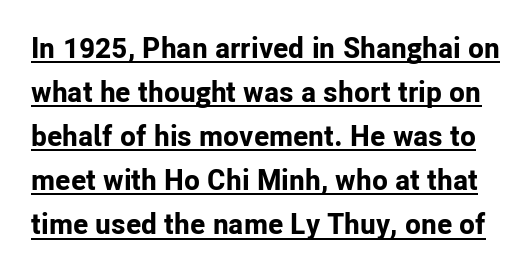
I'd call this a sans setting — the letters go barefoot. Caption: standard tracking, unaltered. A full-strength bold gives these letters their thick strokes. A baseline rule has been typeset under these characters. Regular leading. This sample has the flowing, uneven cadence of proportional lettering.
